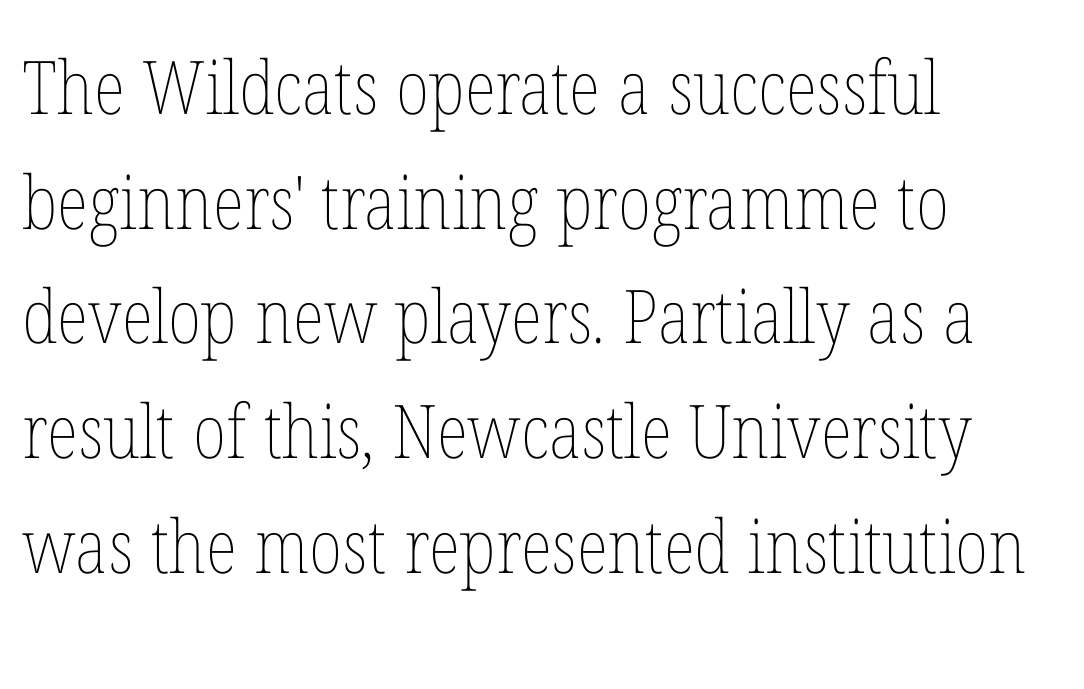
The letters advance in unequal steps, a hallmark of proportional type. Weight: not bold — regular or lighter. Compared with typical paragraphs, the rows here are spaced about the same. What stands out about the letter spacing? Nothing — it is the standard amount. Line beginnings align vertically; line endings do not. Notice how the stems are strictly vertical — no italics here.
